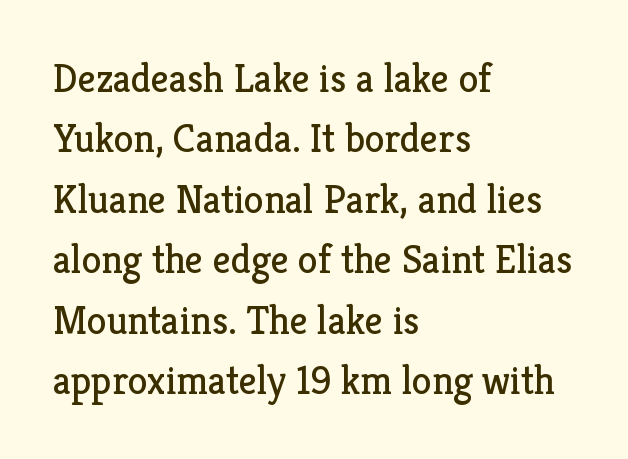
The image shows 40 px regular-weight serif type, upright; set left-aligned, normal line spacing (1.51x), normal letter spacing, not underlined; low stroke contrast and a medium x-height.
